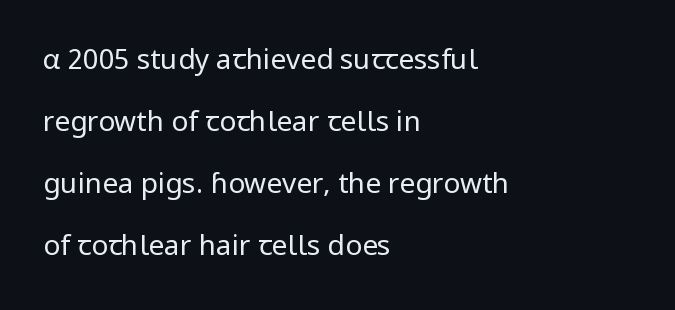
Q: Is the text bold? A: No.
Q: Is the text italic (slanted)? A: No, it is upright.
Q: Is the typeface a serif or a sans-serif typeface? A: Sans-serif.
Q: Is the text underlined? A: No.
Q: How is the paragraph aligned? A: Left-aligned.
Q: Is the spacing between letters normal or unusually wide? A: Normal.
Q: Is the spacing between lines tight, normal or loose? A: Loose.
Q: Width (condensed, normal, or wide)? A: Normal.
Q: Stroke contrast? A: Low.
Q: x-height? A: Medium.
Q: Monospaced? A: No.
